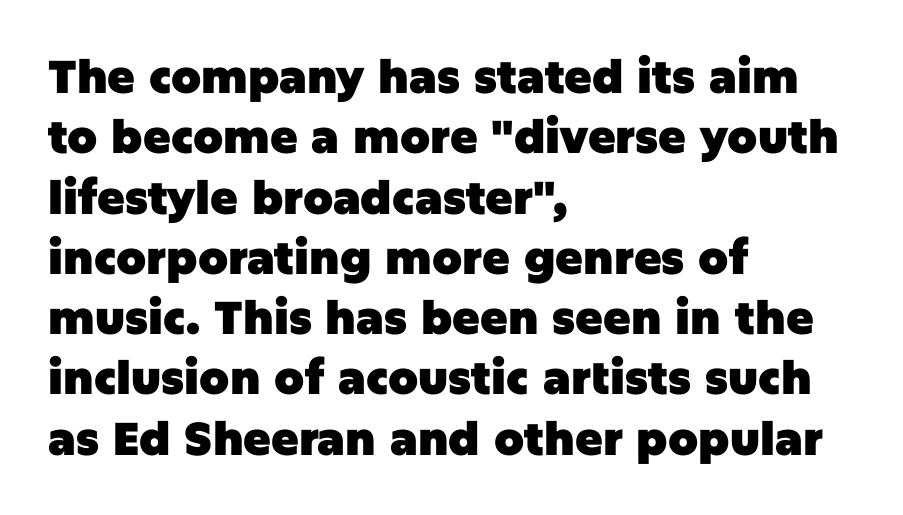
Q: Is the text bold? A: Yes.
Q: Is the text italic (slanted)? A: No, it is upright.
Q: Is the typeface a serif or a sans-serif typeface? A: Sans-serif.
Q: Is the text underlined? A: No.
Q: How is the paragraph aligned? A: Left-aligned.
Q: Is the spacing between letters normal or unusually wide? A: Normal.
Q: Is the spacing between lines tight, normal or loose? A: Normal.
Q: Width (condensed, normal, or wide)? A: Normal.
Q: Stroke contrast? A: Low.
Q: x-height? A: Large.
Q: Monospaced? A: No.
